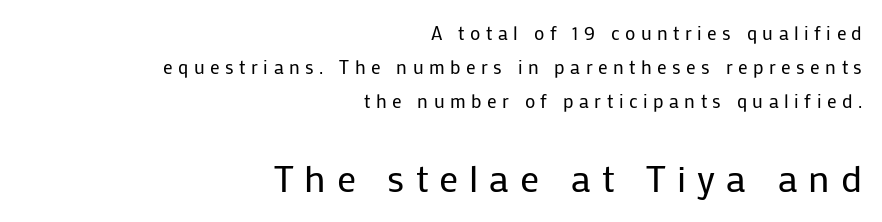
Heft: none added — not bold. In this sample the second text group is rendered at the bigger scale. Rule under the text: the space is simply empty. The letters advance in unequal steps, a hallmark of proportional type. Caption: multi-line text, flush right, ragged left. The tracking reads as deliberately expanded to a designer's eye.
